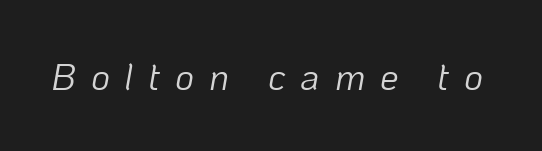
Q: Is the text bold? A: No.
Q: Is the text italic (slanted)? A: Yes, it leans right by about 10 degrees.
Q: Is the text underlined? A: No.
Q: Is the spacing between letters normal or unusually wide? A: Unusually wide.
Q: Width (condensed, normal, or wide)? A: Normal.
Q: Stroke contrast? A: Low.
Q: x-height? A: Medium.
Q: Monospaced? A: No.
